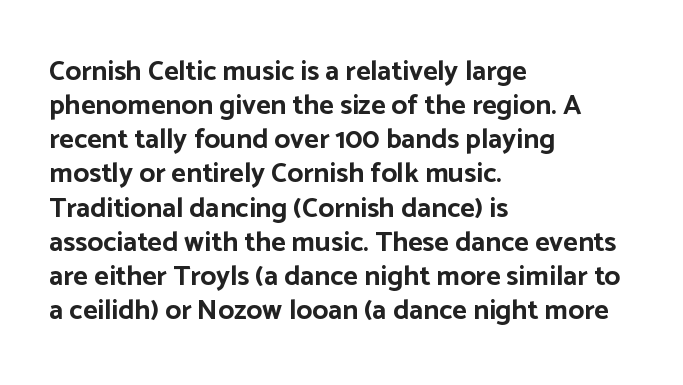
{"serif": "no", "italic": "no", "bold": "yes", "weight": "bold", "width": "normal", "stroke_contrast": "low", "x_height": "medium", "monospaced": "no", "underline": "no", "align": "left", "line_spacing_ratio": 1.22, "letter_spacing": "normal", "letter_spacing_em": 0.0, "glyph_px": 28}
